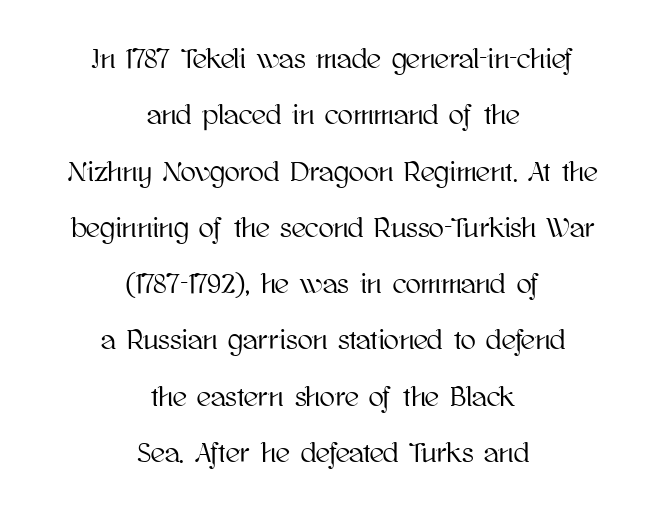
The image shows 28 px text type, upright; set centered, loose line spacing (2.01x), normal letter spacing, not underlined; high stroke contrast and a medium x-height.
